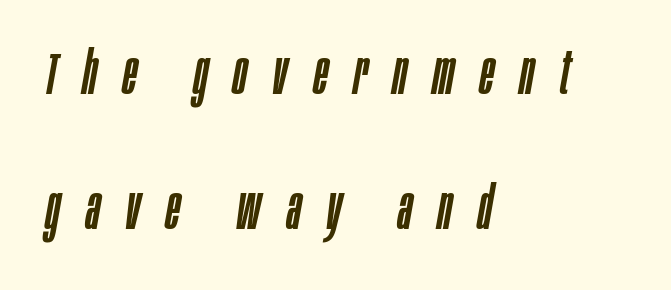
Beneath every word, the page is bare. The letterforms stand isolated, each surrounded by extra space. Notice how the passage keeps a crisp vertical edge on the left only. These lines stand farther apart than default settings would place them. Each letter keeps its own natural width here, so spacing adapts to shape. Does the lettering tilt? It does — this is italic.
